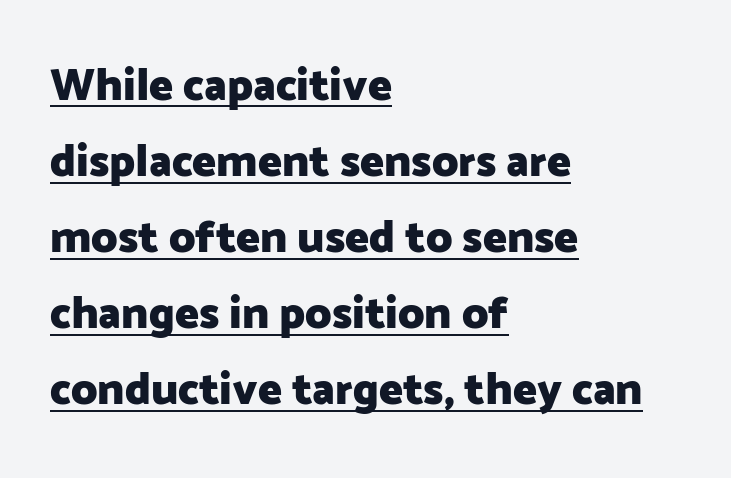
{"serif": "no", "italic": "no", "bold": "yes", "weight": "heavy", "width": "normal", "stroke_contrast": "low", "x_height": "medium", "monospaced": "no", "underline": "yes", "align": "left", "line_spacing": "normal", "line_spacing_ratio": 1.69, "letter_spacing": "normal", "letter_spacing_em": 0.0, "glyph_px": 45}
